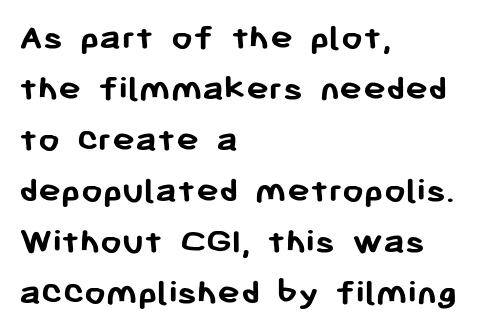
Check where the strokes stop: nothing finishes them off — pure sans. Bold? Absolutely — the strokes are thick and heavy. The setting favours the left margin, as ordinary paragraphs usually do. This is the regular roman posture of the typeface. Beneath every word, the page is bare.
